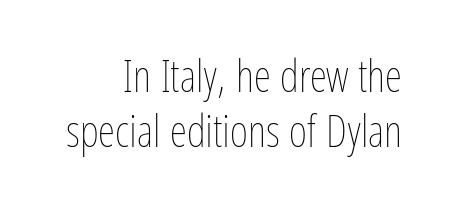
Short note: letters normally spaced. Spacing verdict: proportional, widths tailored to each character. Students, observe: this is what conventionally led text looks like. Compared with a flush-left layout, this one pins lines to the opposite, right side. Unmarked baselines from the first word to the last.
